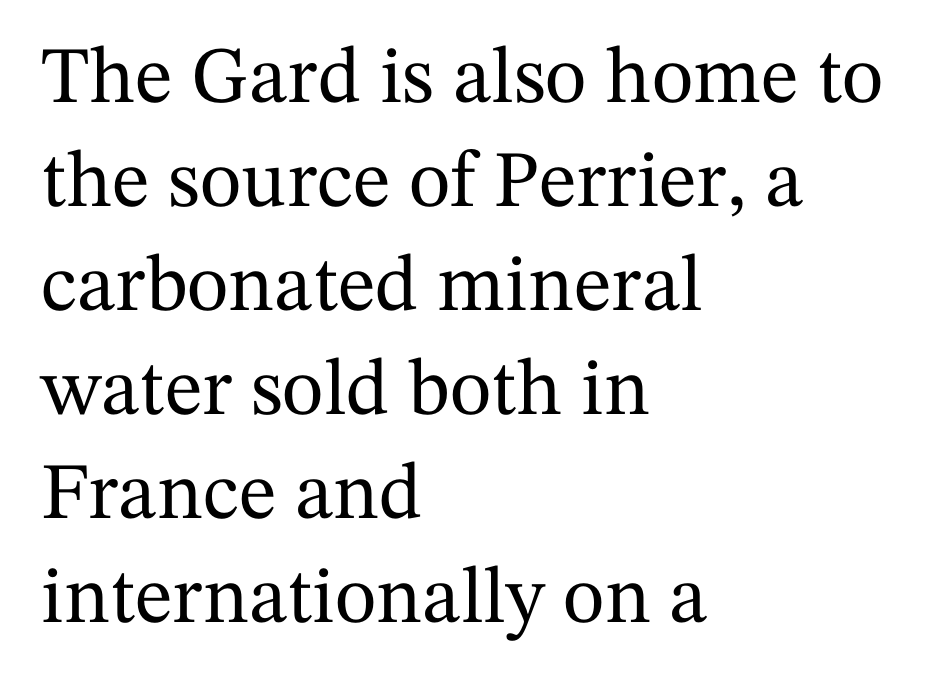
The image shows 80 px serif type, upright; set left-aligned, normal line spacing (1.3x), normal letter spacing, not underlined; medium stroke contrast and a medium x-height.
